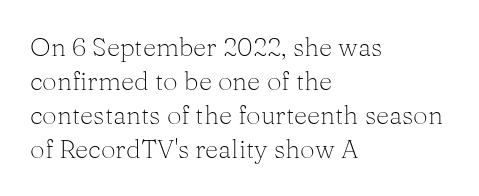
Q: Is the text bold? A: No.
Q: Is the text italic (slanted)? A: No, it is upright.
Q: Is the text underlined? A: No.
Q: How is the paragraph aligned? A: Left-aligned.
Q: Is the spacing between letters normal or unusually wide? A: Normal.
Q: Is the spacing between lines tight, normal or loose? A: Normal.
